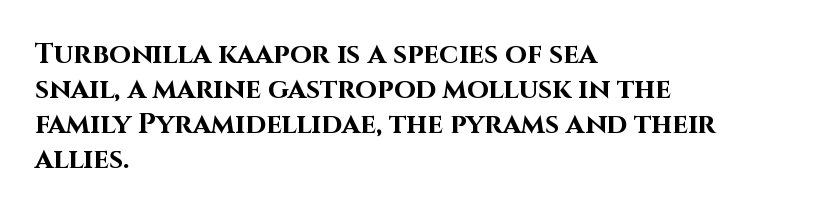
{"serif": "no", "italic": "no", "bold": "yes", "weight": "bold", "width": "normal", "stroke_contrast": "high", "x_height": "large", "monospaced": "no", "underline": "no", "align": "left", "line_spacing": "normal", "line_spacing_ratio": 1.25, "letter_spacing": "normal", "letter_spacing_em": 0.0, "glyph_px": 28}
